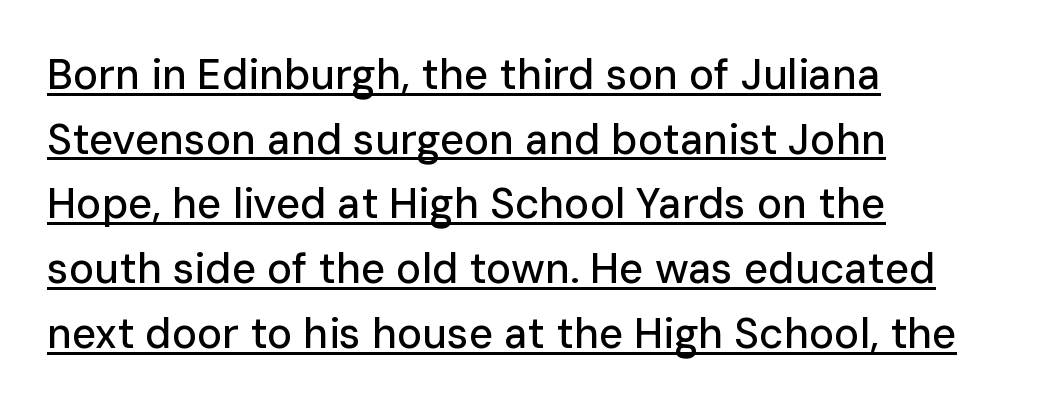
Q: Is the text italic (slanted)? A: No, it is upright.
Q: Is the typeface a serif or a sans-serif typeface? A: Sans-serif.
Q: Is the text underlined? A: Yes.
Q: How is the paragraph aligned? A: Left-aligned.
Q: Is the spacing between letters normal or unusually wide? A: Normal.
Q: Is the spacing between lines tight, normal or loose? A: Normal.
Q: Width (condensed, normal, or wide)? A: Normal.
Q: Stroke contrast? A: Low.
Q: x-height? A: Medium.
Q: Monospaced? A: No.
